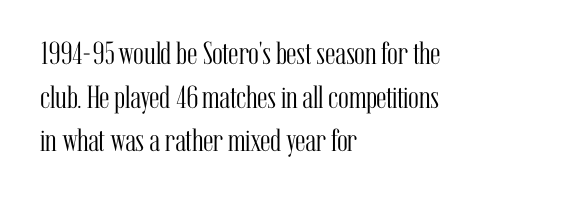
The image shows 32 px light, condensed serif type, upright; set left-aligned, normal line spacing (1.36x), normal letter spacing, not underlined; medium stroke contrast and a medium x-height.
